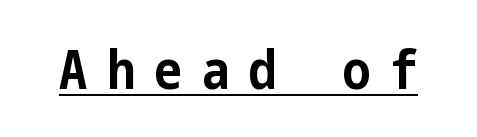
The image shows 53 px bold, condensed sans-serif type, upright; set unusually wide letter spacing (+0.36 em), underlined; low stroke contrast and a medium x-height.
